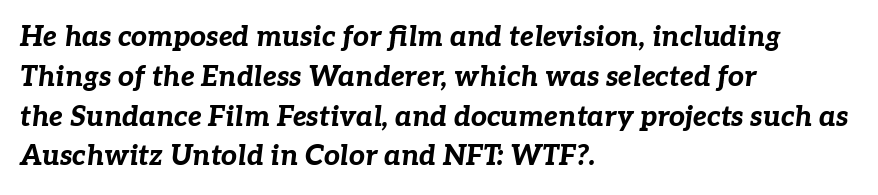
The image shows 28 px bold type, italic (leaning right); set left-aligned, normal line spacing (1.42x), normal letter spacing, not underlined; low stroke contrast and a medium x-height.
